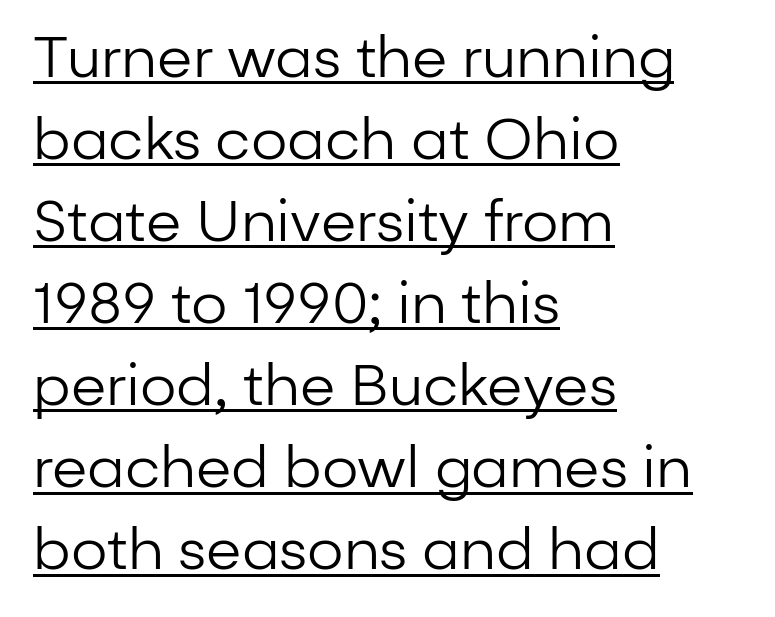
The image shows 57 px regular-weight sans-serif type, upright; set left-aligned, normal line spacing (1.44x), normal letter spacing, underlined; low stroke contrast and a medium x-height.
